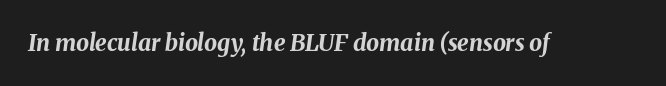
You'd pick this weight for a headline — it's a proper bold. This sample uses plain, unmodified letter spacing. The area under the type is left untouched. Style check: oblique.
